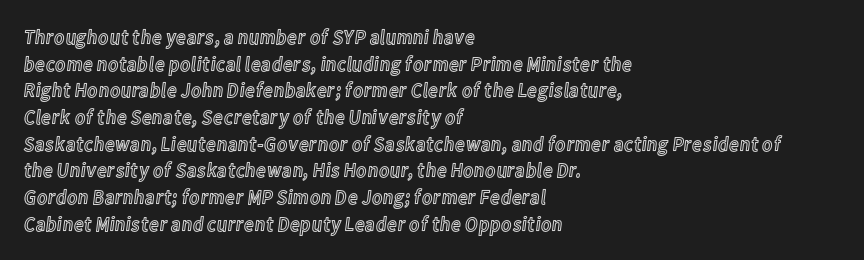
The image shows 21 px text type; set left-aligned, normal line spacing (1.27x), normal letter spacing, not underlined.
